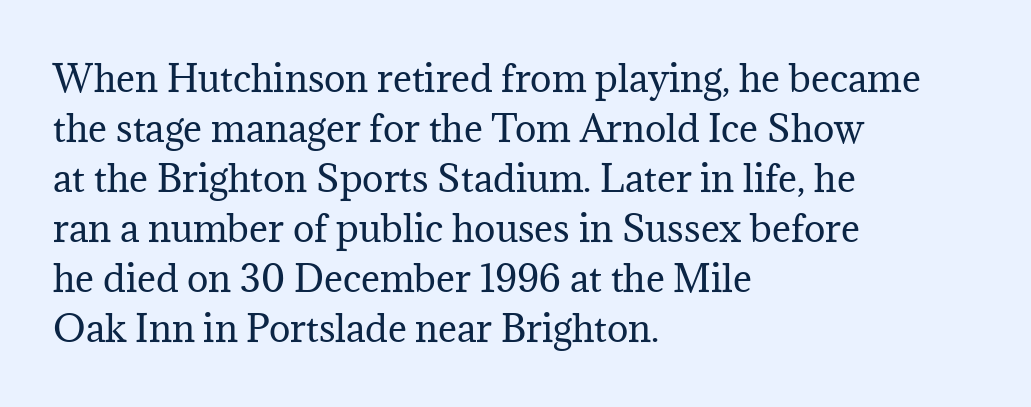
The image shows 36 px regular-weight serif type, upright; set left-aligned, normal line spacing (1.39x), normal letter spacing, not underlined; medium stroke contrast and a medium x-height.
